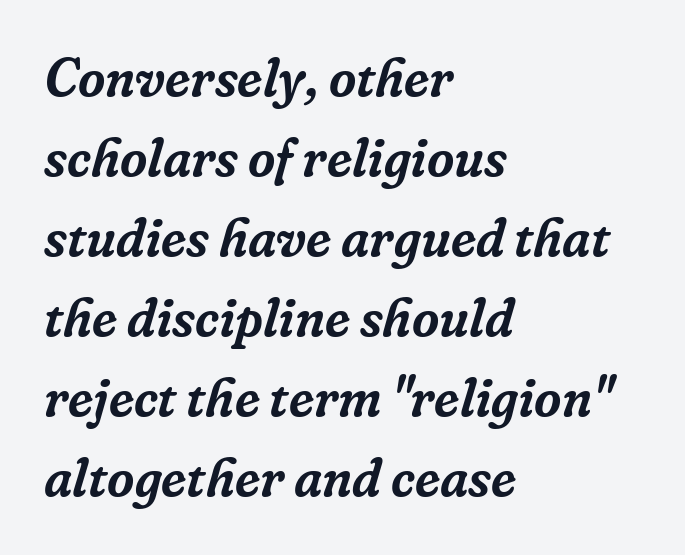
Note the varied advance widths — an 'i' is clearly narrower than an 'm'. Underline: absent. Left-aligned paragraph, ragged on the right. The type family on display is of the serif kind. Compared with ordinary roman type, these characters are visibly tilted.
